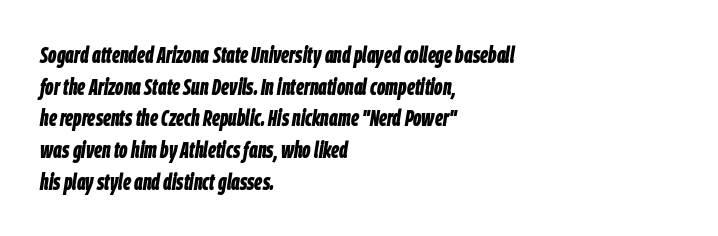
Q: Is the text bold? A: Yes.
Q: Is the text italic (slanted)? A: Yes, it leans right by about 9 degrees.
Q: Is the text underlined? A: No.
Q: How is the paragraph aligned? A: Left-aligned.
Q: Is the spacing between letters normal or unusually wide? A: Normal.
Q: Is the spacing between lines tight, normal or loose? A: Normal.
